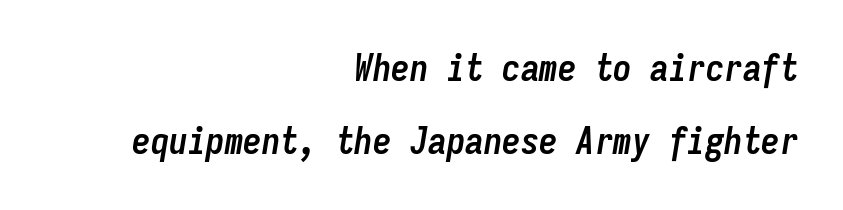
Visually the block forms a straight wall on the right and a jagged coastline on the left. Weight: bold. Has an underline been added? It has not. Every character here occupies the same horizontal width, giving the sample a typewriter-like rhythm. Airy leading. It's the slanting kind of type.
